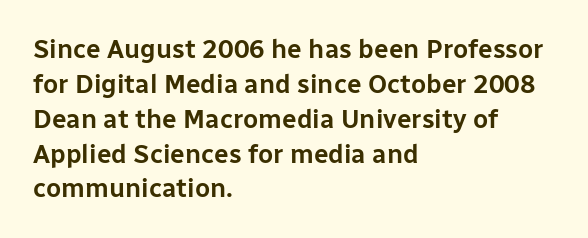
The letters stand straight up with perfectly vertical stems. Anything drawn beneath the words? Only blank space. Vertical spacing — default. Short note: letters normally spaced. Leftover space on each line is placed entirely after the last word.
